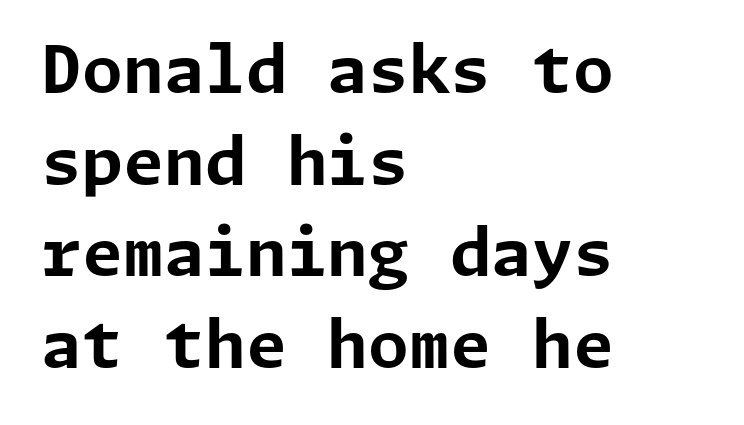
The letters sit at their default tracking, neither squeezed nor spread. The rendering uses a moderate line-height, typical for paragraphs. These lines stack with their left ends in a neat column. Words float on clear page, feet unadorned. How heavy is the stroke? Heavy — this is a bold. Classification — sans serif.
